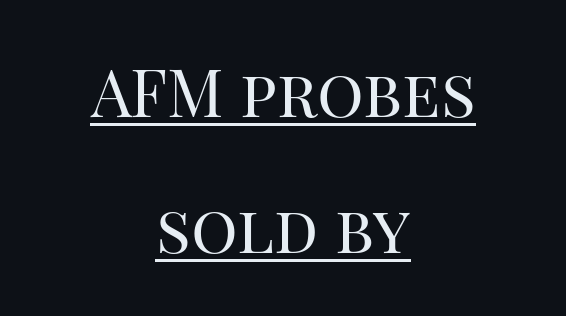
Quick note: not italic, upright. This reads as an unemphasized weight, regular at the heaviest. Quick note: underline on. Each letter keeps its own natural width here, so spacing adapts to shape. The rendering shows small feet on the letterforms — a serif design.
